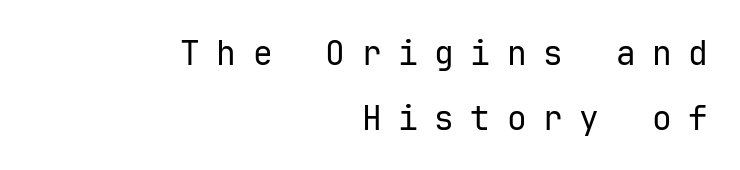
Q: Is the text bold? A: No.
Q: Is the text italic (slanted)? A: No, it is upright.
Q: Is the typeface a serif or a sans-serif typeface? A: Sans-serif.
Q: Is the text underlined? A: No.
Q: How is the paragraph aligned? A: Right-aligned.
Q: Is the spacing between letters normal or unusually wide? A: Unusually wide.
Q: Is the spacing between lines tight, normal or loose? A: Loose.
Q: Width (condensed, normal, or wide)? A: Normal.
Q: Stroke contrast? A: Low.
Q: x-height? A: Medium.
Q: Monospaced? A: Yes.
